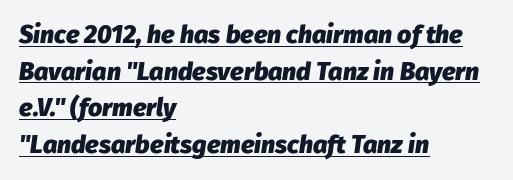
The font's italic variant was chosen for this text. Heft: maximum for text — a bold. The gaps between neighbouring characters are ordinary and unremarkable. Interline gaps are of average width in this sample. This rendering features underlined lettering.
